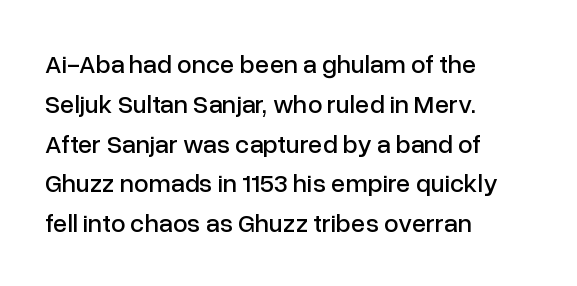
{"italic": "no", "underline": "no", "align": "left", "line_spacing": "normal", "line_spacing_ratio": 1.53, "letter_spacing": "normal", "letter_spacing_em": 0.0, "glyph_px": 26}
